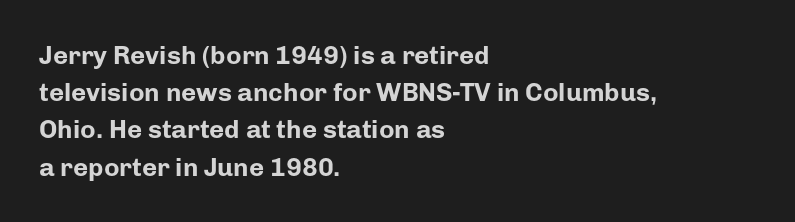
Q: Is the text bold? A: Yes.
Q: Is the text italic (slanted)? A: No, it is upright.
Q: Is the text underlined? A: No.
Q: How is the paragraph aligned? A: Left-aligned.
Q: Is the spacing between letters normal or unusually wide? A: Normal.
Q: Is the spacing between lines tight, normal or loose? A: Normal.
